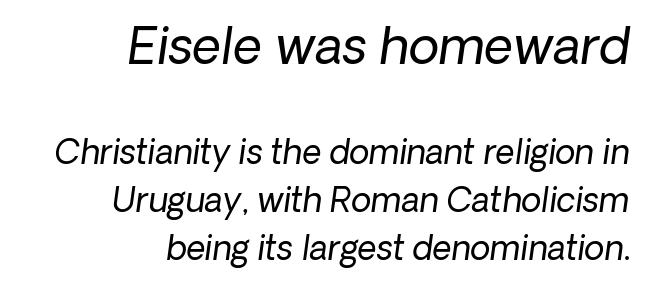
Q: Is the text bold? A: No.
Q: Is the text italic (slanted)? A: Yes, it leans right by about 8 degrees.
Q: Is the text underlined? A: No.
Q: How is the paragraph aligned? A: Right-aligned.
Q: Is the spacing between letters normal or unusually wide? A: Normal.
Q: Is the spacing between lines tight, normal or loose? A: Normal.
Q: Which block of text is set in a larger size, the first (top) or the second (bottom)? A: The first (top) one.
Q: Width (condensed, normal, or wide)? A: Normal.
Q: Stroke contrast? A: Low.
Q: x-height? A: Medium.
Q: Monospaced? A: No.
